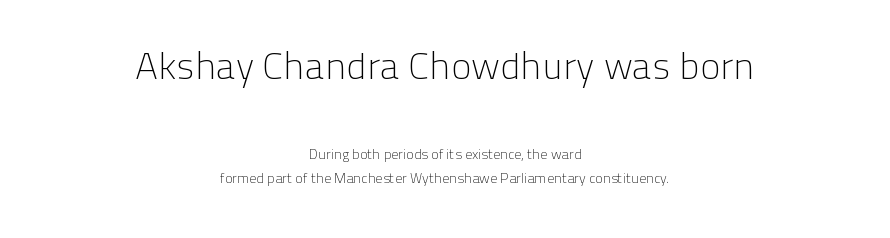
The gap between lines stays unmarked. Compared with a typical body face, this is equally light or lighter still. Whoever set this made the first block the dominant, larger element. These lines are composed in type without serifs.
